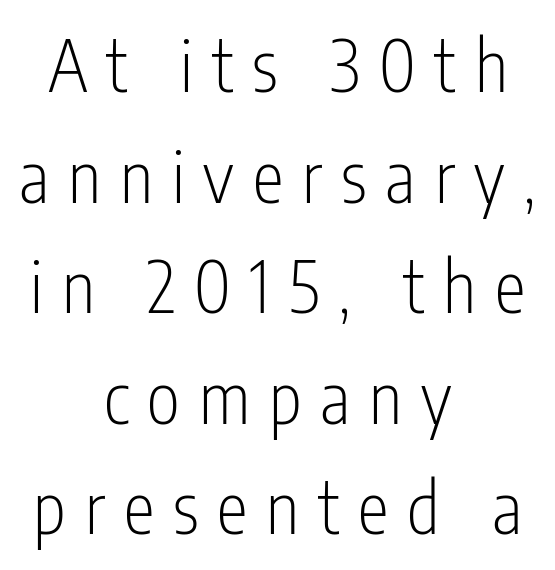
Q: Is the text bold? A: No.
Q: Is the text italic (slanted)? A: No, it is upright.
Q: Is the typeface a serif or a sans-serif typeface? A: Sans-serif.
Q: Is the text underlined? A: No.
Q: How is the paragraph aligned? A: Centered.
Q: Is the spacing between letters normal or unusually wide? A: Unusually wide.
Q: Is the spacing between lines tight, normal or loose? A: Normal.
Q: Width (condensed, normal, or wide)? A: Condensed.
Q: Stroke contrast? A: Low.
Q: x-height? A: Medium.
Q: Monospaced? A: No.
